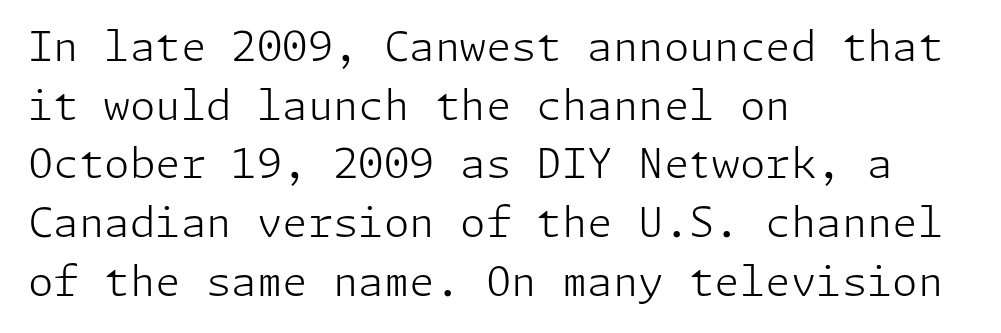
The image shows 41 px light sans-serif type, upright; set left-aligned, normal line spacing (1.43x), normal letter spacing, not underlined; low stroke contrast and a medium x-height.
